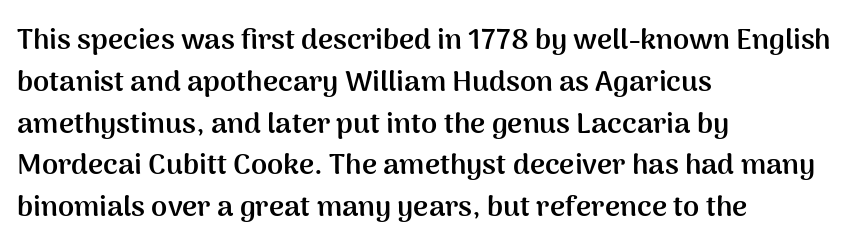
{"serif": "no", "italic": "no", "bold": "yes", "weight": "semibold", "width": "normal", "stroke_contrast": "medium", "x_height": "medium", "monospaced": "no", "underline": "no", "align": "left", "line_spacing": "normal", "line_spacing_ratio": 1.44, "letter_spacing": "normal", "letter_spacing_em": 0.0, "glyph_px": 29}
